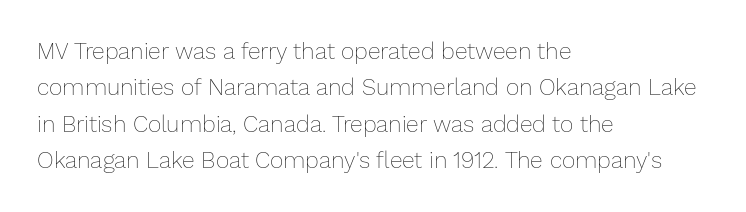
{"italic": "no", "bold": "no", "underline": "no", "align": "left", "line_spacing": "normal", "line_spacing_ratio": 1.58, "letter_spacing": "normal", "letter_spacing_em": 0.0, "glyph_px": 23}
